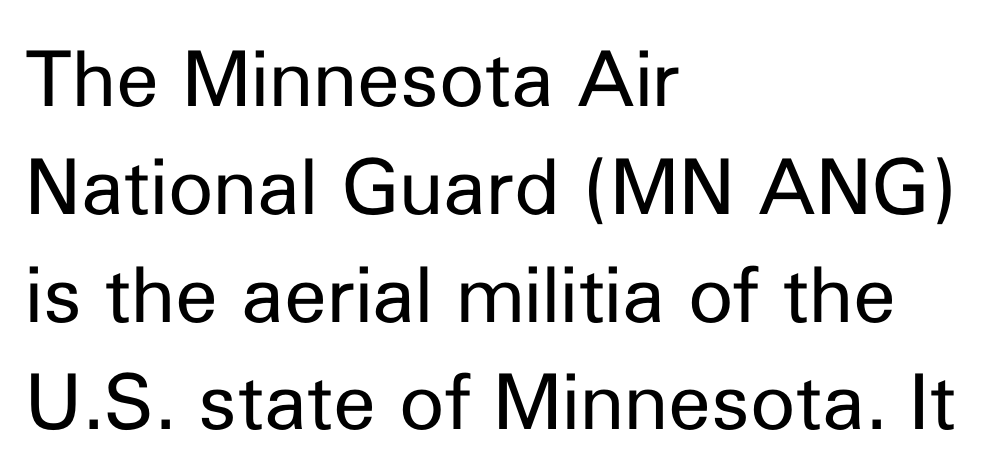
Q: Is the text bold? A: No.
Q: Is the text italic (slanted)? A: No, it is upright.
Q: Is the typeface a serif or a sans-serif typeface? A: Sans-serif.
Q: Is the text underlined? A: No.
Q: How is the paragraph aligned? A: Left-aligned.
Q: Is the spacing between letters normal or unusually wide? A: Normal.
Q: Is the spacing between lines tight, normal or loose? A: Normal.
Q: Width (condensed, normal, or wide)? A: Normal.
Q: Stroke contrast? A: Low.
Q: x-height? A: Medium.
Q: Monospaced? A: No.
